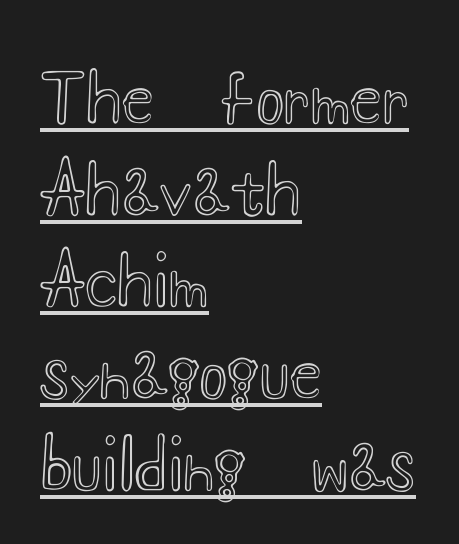
Q: Is the text italic (slanted)? A: No, it is upright.
Q: Is the text underlined? A: Yes.
Q: How is the paragraph aligned? A: Left-aligned.
Q: Is the spacing between letters normal or unusually wide? A: Normal.
Q: Is the spacing between lines tight, normal or loose? A: Normal.
Q: Width (condensed, normal, or wide)? A: Wide.
Q: x-height? A: Small.
Q: Monospaced? A: No.
